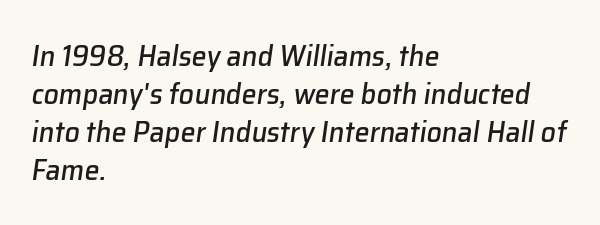
There's an unmistakable incline to the writing here. Each letter keeps its own natural width here, so spacing adapts to shape. The words here are not underlined. What stands out about the letter spacing? Nothing — it is the standard amount. Honestly, the row spacing looks completely unremarkable.
